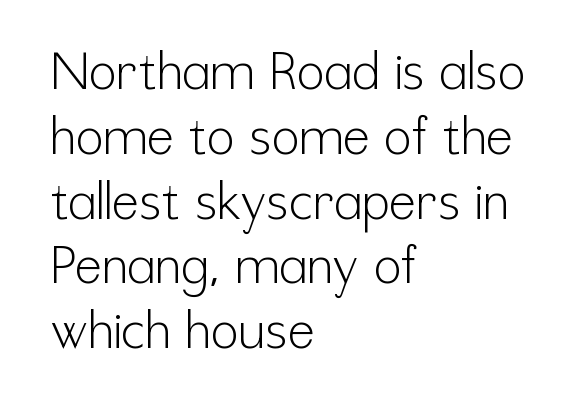
The image shows 51 px light, condensed sans-serif type, upright; set left-aligned, normal line spacing (1.27x), normal letter spacing, not underlined; low stroke contrast and a medium x-height.
